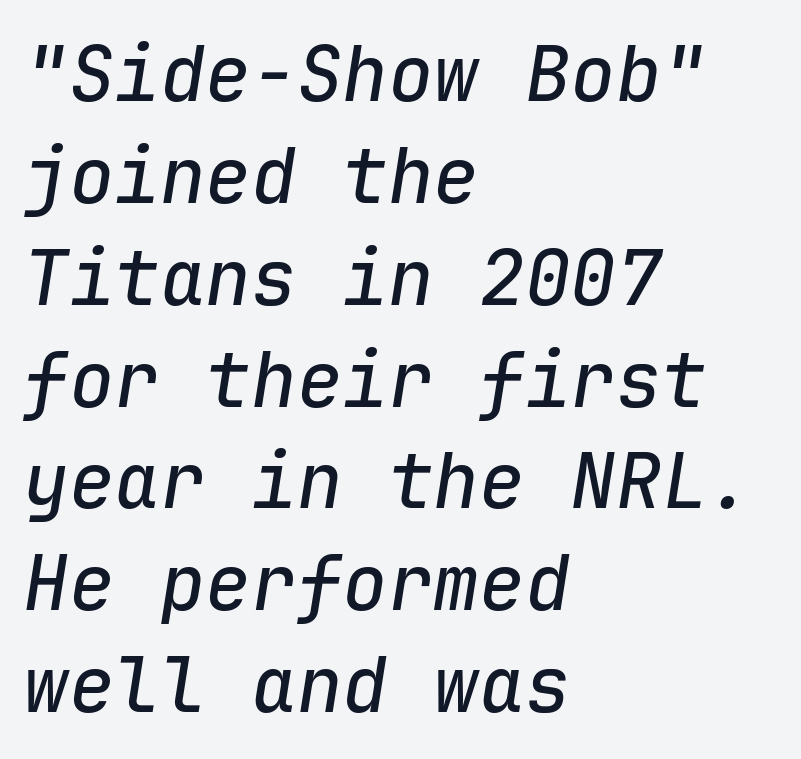
Visually the block forms a straight wall on the left and a jagged coastline on the right. Think of a typewriter: that constant character pitch is what you see here. Glance below the letters and you will spot only blank space. Designer's note — italics engaged. Inter-character spacing is left at the font's built-in metrics.
